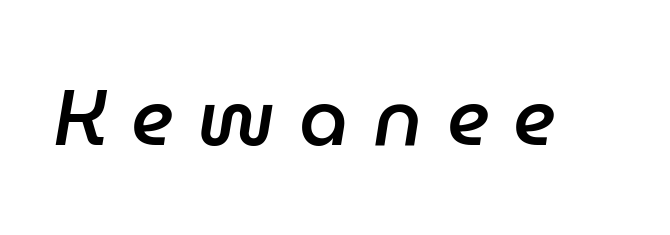
Q: Is the text bold? A: Semi-bold.
Q: Is the text italic (slanted)? A: Yes, it leans right by about 9 degrees.
Q: Is the text underlined? A: No.
Q: Is the spacing between letters normal or unusually wide? A: Unusually wide.
Q: Width (condensed, normal, or wide)? A: Normal.
Q: Stroke contrast? A: Low.
Q: x-height? A: Medium.
Q: Monospaced? A: No.
